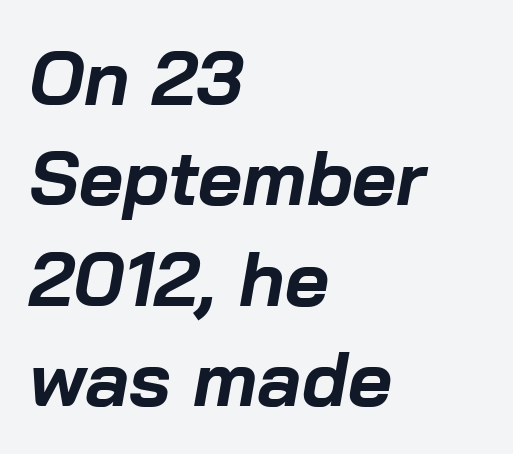
The image shows 76 px bold type, italic (leaning right); set left-aligned, normal line spacing (1.32x), normal letter spacing, not underlined; low stroke contrast and a medium x-height.
